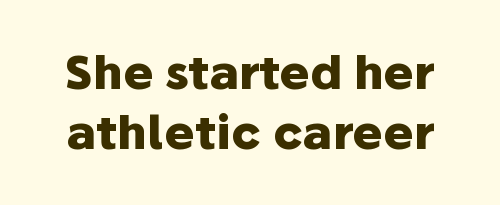
Typographically, this falls in the sans-serif category. Does the weight exceed regular? Yes, all the way to bold. Honestly, the row spacing looks completely unremarkable. Nobody drew a line under any word here.
